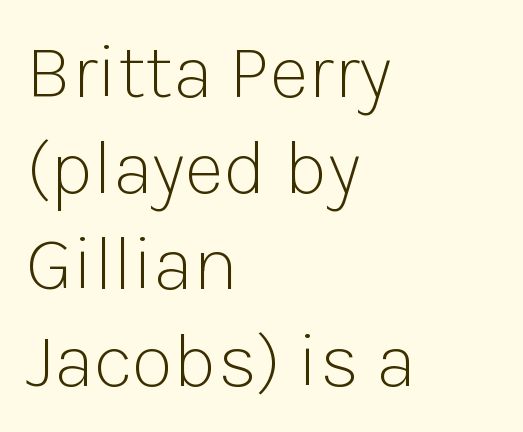
{"serif": "no", "italic": "no", "bold": "no", "weight": "light", "width": "normal", "stroke_contrast": "low", "x_height": "medium", "monospaced": "no", "underline": "no", "align": "left", "line_spacing": "normal", "line_spacing_ratio": 1.25, "letter_spacing": "normal", "letter_spacing_em": 0.0, "glyph_px": 77}
